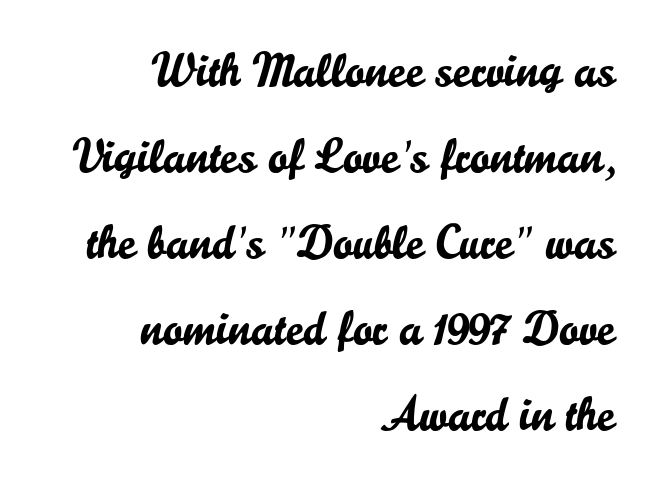
The image shows 48 px sans-serif type; set right-aligned, line spacing 1.79x, normal letter spacing, not underlined; low stroke contrast and a small x-height.
